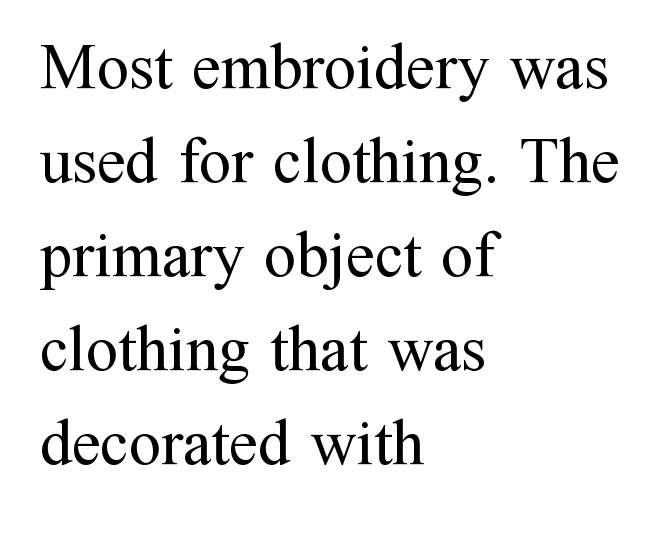
The type is set solid horizontally, with unmodified tracking. Here the designer chose a conventional face with non-uniform glyph widths. Regarding serifs, this sample has them. The type sits square on the baseline with zero lean.
